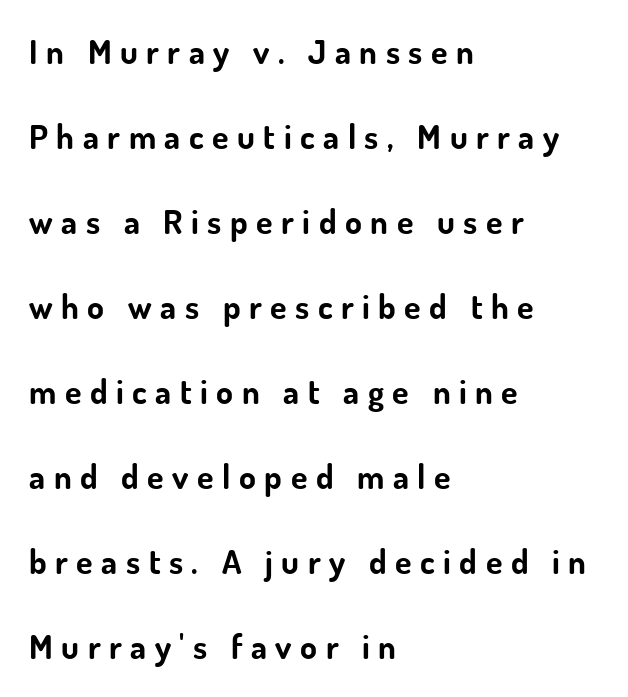
Students, observe: this is what heavily led, spacious text looks like. Horizontal alignment here is leftward, the default for most running prose. The area under the type is left untouched. You can tell it's not italic because the verticals are truly vertical.
